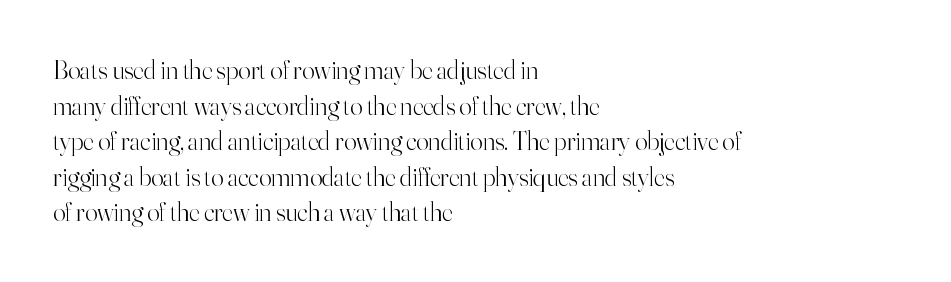
The image shows 26 px text type, upright; set left-aligned, normal line spacing (1.37x), normal letter spacing, not underlined.
